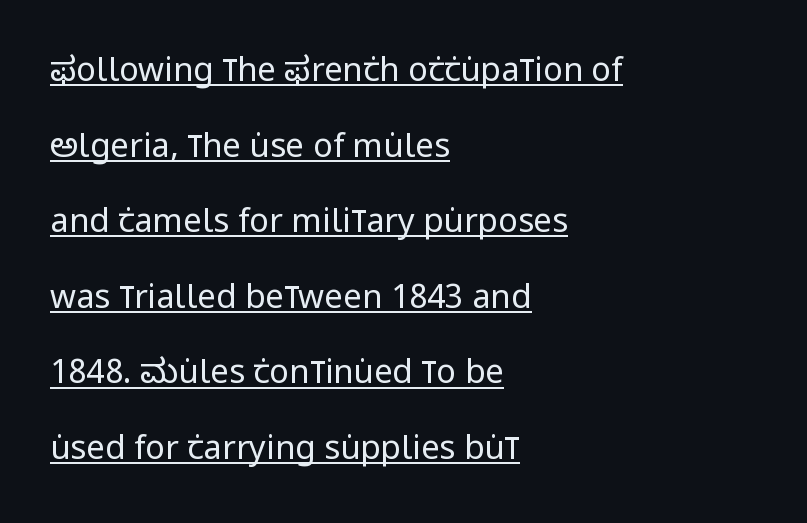
The glyphs in this specimen are sans serif. Unbolded letterforms with no extra heft. Here the glyphs are tracked normally, forming tight word shapes. Does a line run under the words? Yes, clearly. The type sits square on the baseline with zero lean.
